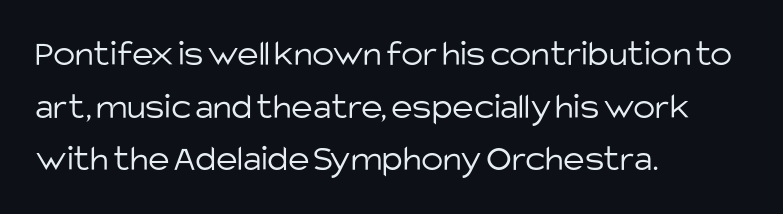
Ascenders rise straight up at ninety degrees. Classification — sans serif. Caption: standard tracking, unaltered. Is this a heavy cut? Hardly; it is regular or lighter. A student would call this left alignment; a typographer would say flush left, rag right.
